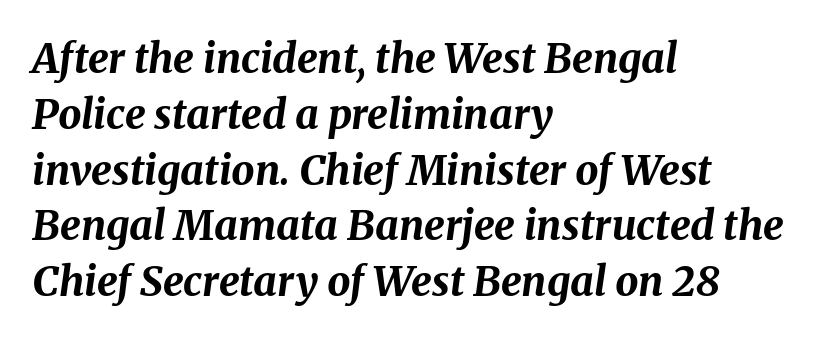
Slant detected: the letters are inclined. Typographic density is high because the face is bold. Short and long lines alike share a common starting point at left. The passage shown has conventional tracking throughout. Underline: absent.
